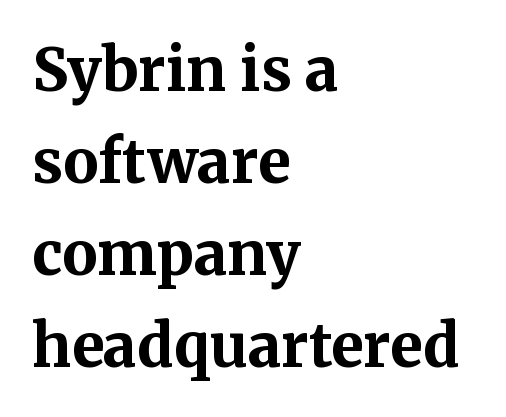
The letters stand straight up with perfectly vertical stems. Heavy, bold letterforms. Unlike a clean sans, this face finishes its strokes with serifs. These lines are rendered in a variable-pitch font. Default kerning and tracking; the words read as compact shapes. Each line starts at the same left margin while the right side varies.
